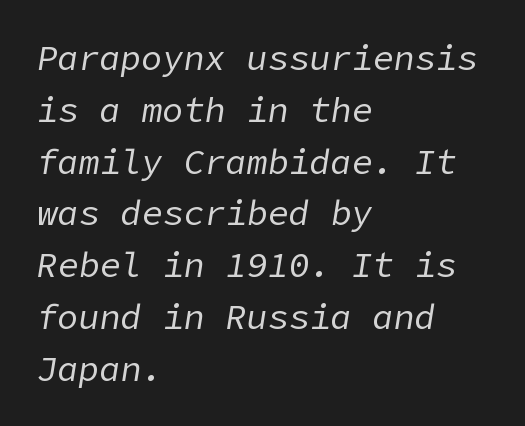
The image shows 35 px regular-weight type, italic (leaning right); set left-aligned, normal line spacing (1.48x), normal letter spacing, not underlined; low stroke contrast and a medium x-height.
